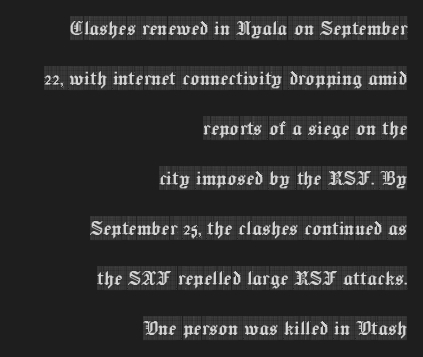
The image shows 24 px text type, upright; set right-aligned, loose line spacing (2.08x), normal letter spacing, not underlined.
